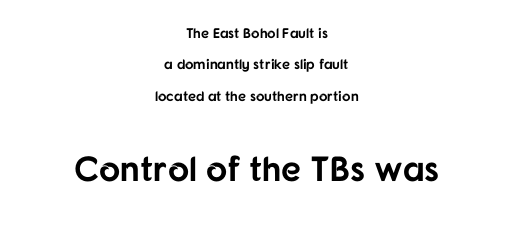
Q: Is the text bold? A: Yes.
Q: Is the text italic (slanted)? A: No, it is upright.
Q: Is the typeface a serif or a sans-serif typeface? A: Sans-serif.
Q: Is the text underlined? A: No.
Q: How is the paragraph aligned? A: Centered.
Q: Is the spacing between letters normal or unusually wide? A: Normal.
Q: Is the spacing between lines tight, normal or loose? A: Loose.
Q: Which block of text is set in a larger size, the first (top) or the second (bottom)? A: The second (bottom) one.
Q: Width (condensed, normal, or wide)? A: Normal.
Q: Stroke contrast? A: Low.
Q: x-height? A: Medium.
Q: Monospaced? A: No.
